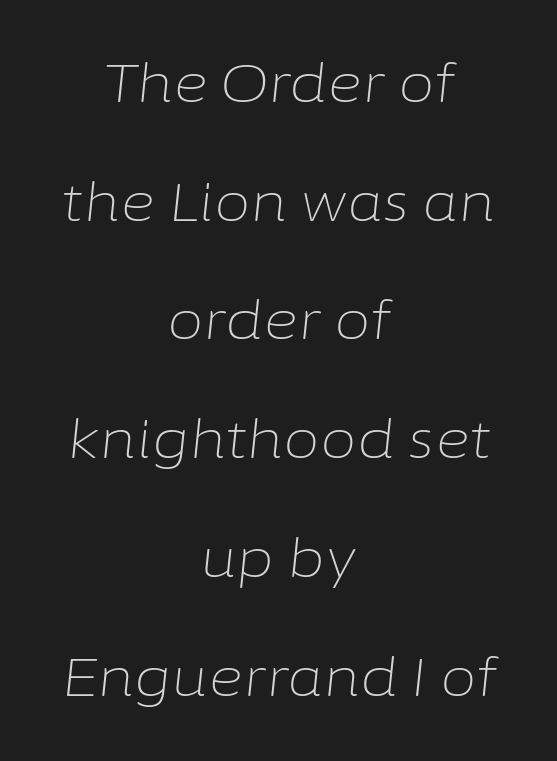
{"italic": "yes", "lean": "right", "slant_degrees": 6, "bold": "no", "weight": "light", "width": "normal", "stroke_contrast": "low", "x_height": "medium", "monospaced": "no", "underline": "no", "align": "center", "line_spacing": "loose", "line_spacing_ratio": 2.24, "letter_spacing": "normal", "letter_spacing_em": 0.0, "glyph_px": 53}
